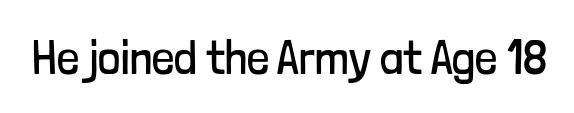
{"serif": "no", "italic": "no", "bold": "no", "weight": "regular", "width": "condensed", "stroke_contrast": "low", "x_height": "medium", "monospaced": "no", "underline": "no", "letter_spacing": "normal", "letter_spacing_em": 0.0, "glyph_px": 49}
